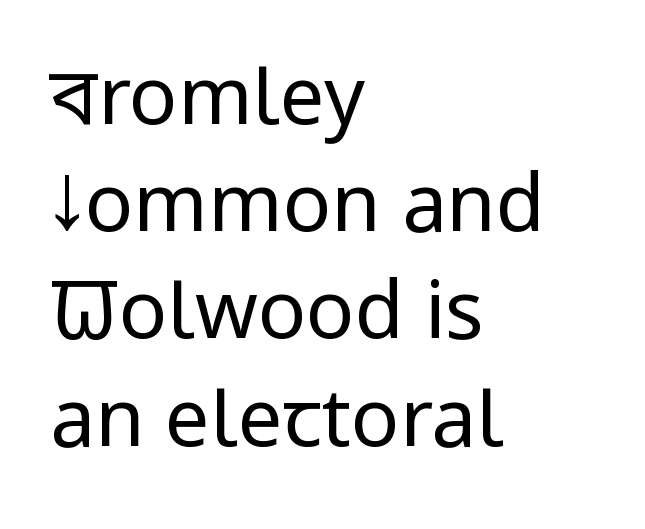
Q: Is the text bold? A: No.
Q: Is the text italic (slanted)? A: No, it is upright.
Q: Is the typeface a serif or a sans-serif typeface? A: Sans-serif.
Q: Is the text underlined? A: No.
Q: How is the paragraph aligned? A: Left-aligned.
Q: Is the spacing between letters normal or unusually wide? A: Normal.
Q: Is the spacing between lines tight, normal or loose? A: Normal.
Q: Width (condensed, normal, or wide)? A: Condensed.
Q: Stroke contrast? A: Low.
Q: x-height? A: Large.
Q: Monospaced? A: No.
